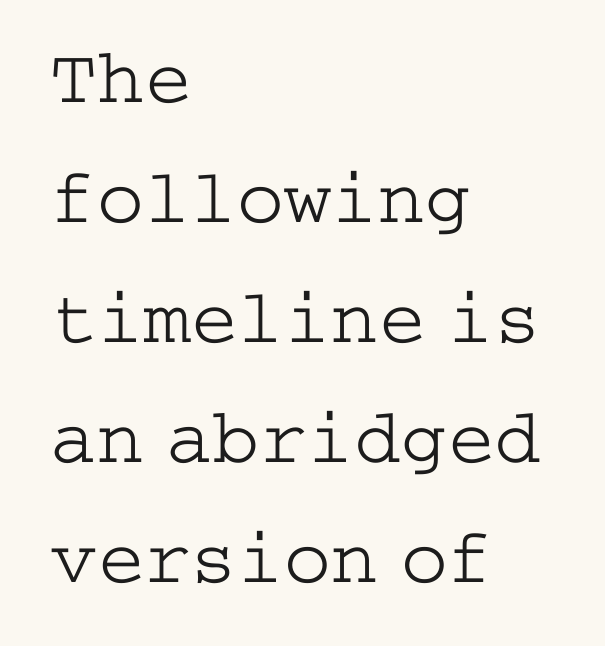
Q: Is the text bold? A: No.
Q: Is the text italic (slanted)? A: No, it is upright.
Q: Is the typeface a serif or a sans-serif typeface? A: Serif.
Q: Is the text underlined? A: No.
Q: How is the paragraph aligned? A: Left-aligned.
Q: Is the spacing between letters normal or unusually wide? A: Normal.
Q: Is the spacing between lines tight, normal or loose? A: Normal.
Q: Width (condensed, normal, or wide)? A: Wide.
Q: Stroke contrast? A: Low.
Q: x-height? A: Medium.
